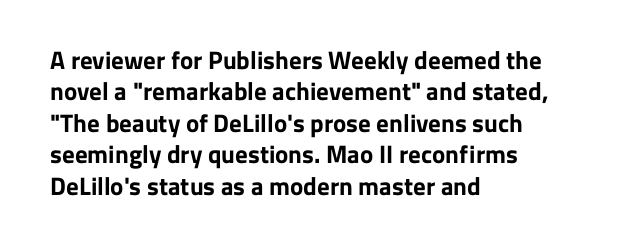
{"italic": "no", "bold": "yes", "underline": "no", "align": "left", "line_spacing": "normal", "line_spacing_ratio": 1.26, "letter_spacing": "normal", "letter_spacing_em": 0.0, "glyph_px": 25}
